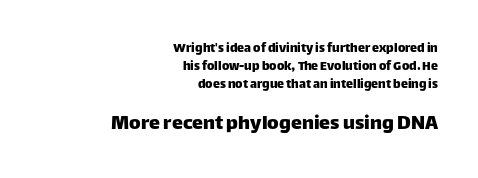
The space between consecutive lines is moderate. If you drew a line through each stem, it would be perfectly vertical. The rendering anchors every line to the right-hand side. Spacing between characters is what you'd get straight out of the box. Type size steps up from the first block to the second. Unmarked baselines from the first word to the last.
